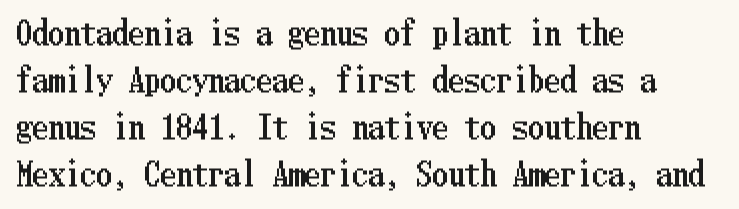
Q: Is the text italic (slanted)? A: No, it is upright.
Q: Is the text underlined? A: No.
Q: How is the paragraph aligned? A: Left-aligned.
Q: Is the spacing between letters normal or unusually wide? A: Normal.
Q: Is the spacing between lines tight, normal or loose? A: Normal.
Q: Width (condensed, normal, or wide)? A: Condensed.
Q: Stroke contrast? A: Low.
Q: x-height? A: Medium.
